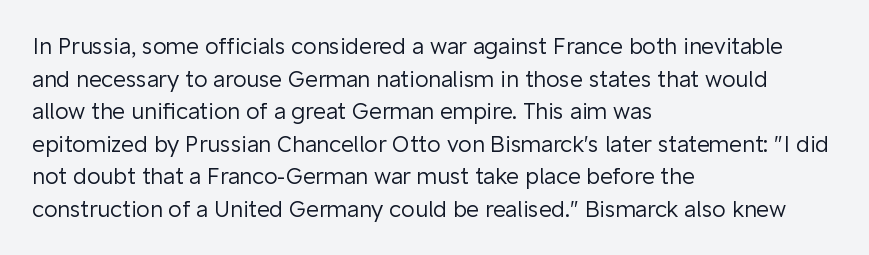
Rows of type keep a routine distance in the vertical direction. The space beneath each line is pristine and unruled. Which margin do the lines hug? The left one — the right edge is uneven. The letterforms sit shoulder to shoulder at normal distance.
